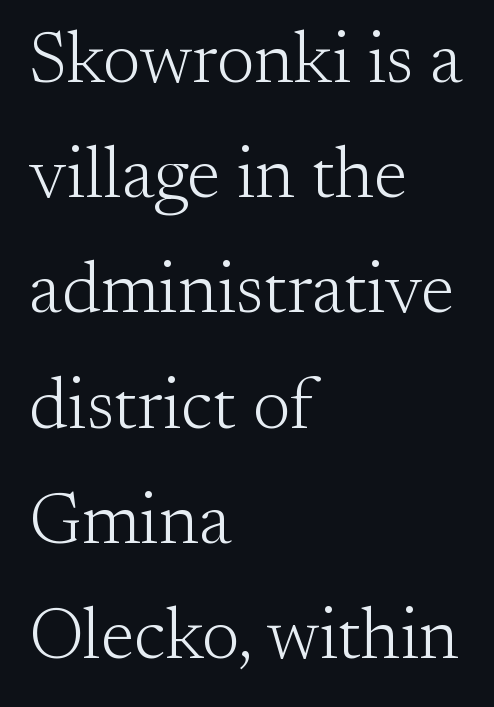
{"serif": "yes", "italic": "no", "bold": "no", "weight": "light", "width": "normal", "stroke_contrast": "medium", "x_height": "small", "monospaced": "no", "underline": "no", "align": "left", "line_spacing": "normal", "line_spacing_ratio": 1.6, "letter_spacing": "normal", "letter_spacing_em": 0.0, "glyph_px": 72}
